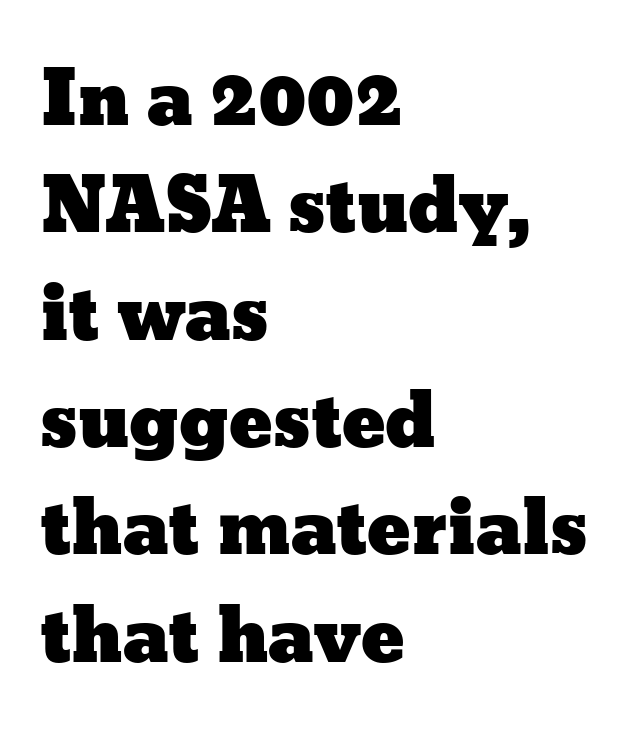
Q: Is the text italic (slanted)? A: No, it is upright.
Q: Is the text underlined? A: No.
Q: How is the paragraph aligned? A: Left-aligned.
Q: Is the spacing between letters normal or unusually wide? A: Normal.
Q: Is the spacing between lines tight, normal or loose? A: Normal.
Q: Width (condensed, normal, or wide)? A: Wide.
Q: Stroke contrast? A: Low.
Q: x-height? A: Medium.
Q: Monospaced? A: No.
